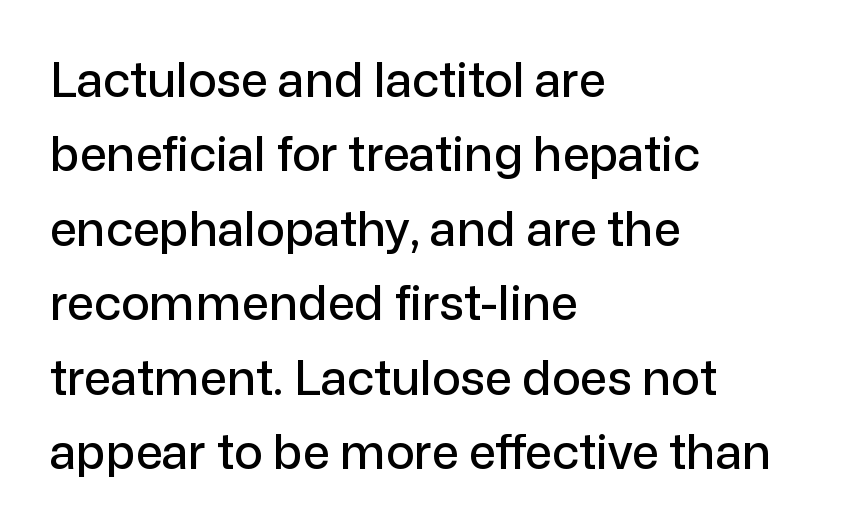
{"serif": "no", "italic": "no", "width": "normal", "stroke_contrast": "low", "x_height": "medium", "monospaced": "no", "underline": "no", "align": "left", "line_spacing": "normal", "line_spacing_ratio": 1.55, "letter_spacing": "normal", "letter_spacing_em": 0.0, "glyph_px": 48}
